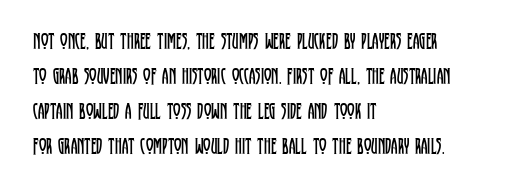
{"italic": "no", "bold": "no", "underline": "no", "align": "left", "line_spacing": "normal", "line_spacing_ratio": 1.52, "letter_spacing": "normal", "letter_spacing_em": 0.0, "glyph_px": 23}
